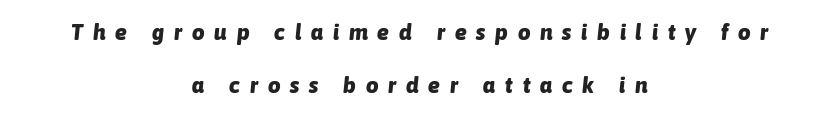
Q: Is the text bold? A: Yes.
Q: Is the text italic (slanted)? A: Yes, it leans right by about 6 degrees.
Q: Is the text underlined? A: No.
Q: How is the paragraph aligned? A: Centered.
Q: Is the spacing between letters normal or unusually wide? A: Unusually wide.
Q: Is the spacing between lines tight, normal or loose? A: Loose.
